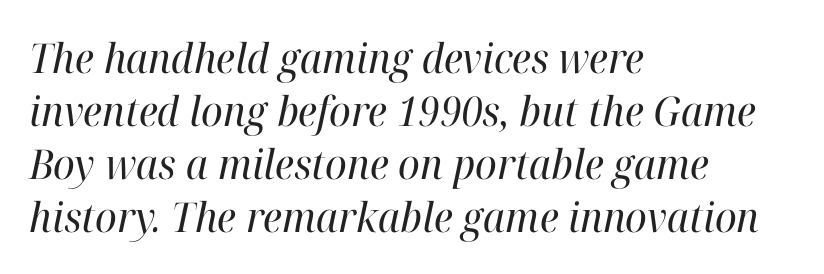
Q: Is the text bold? A: No.
Q: Is the text italic (slanted)? A: Yes, it leans right by about 12 degrees.
Q: Is the typeface a serif or a sans-serif typeface? A: Serif.
Q: Is the text underlined? A: No.
Q: How is the paragraph aligned? A: Left-aligned.
Q: Is the spacing between letters normal or unusually wide? A: Normal.
Q: Is the spacing between lines tight, normal or loose? A: Normal.
Q: Width (condensed, normal, or wide)? A: Normal.
Q: Stroke contrast? A: High.
Q: x-height? A: Medium.
Q: Monospaced? A: No.
